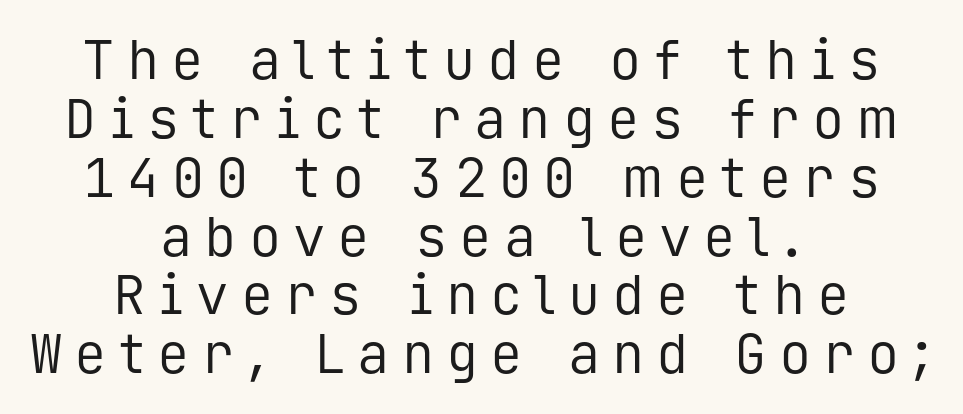
The passage shown is typed in a monospace face where columns stay perfectly aligned. Font category for this specimen: sans-serif. This sample trades vertical openness for compactness between lines. The rendering positions every line midway between the sides.
